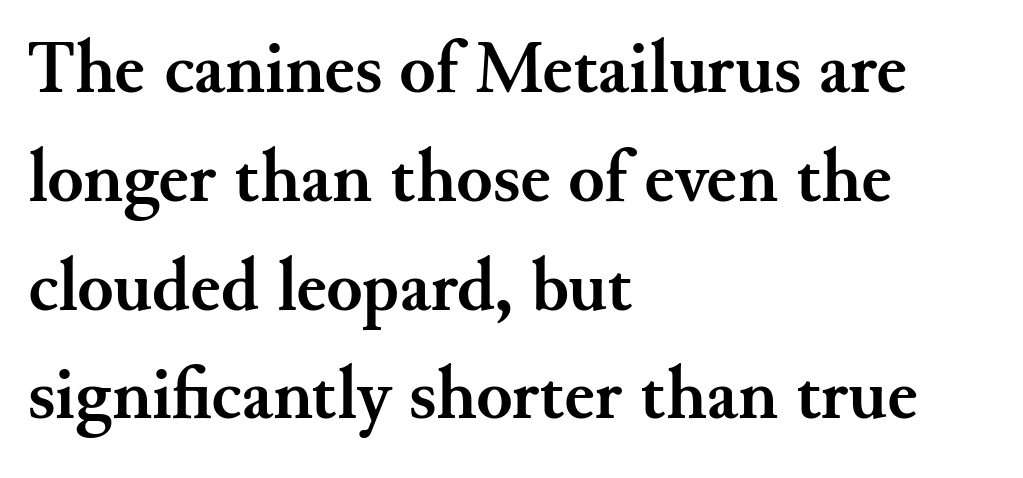
Each letter keeps its own natural width here, so spacing adapts to shape. The setting favours the left margin, as ordinary paragraphs usually do. Tracking value appears to be zero — textbook default spacing. This is heavy type, rendered in bold. In terms of leading, this rendering sits right in the middle.
